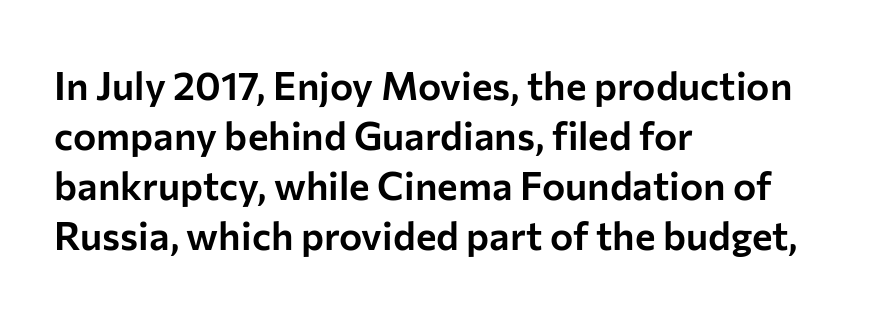
I'd call this a sans setting — the letters go barefoot. Students, note that the glyphs here touch the page at normal intervals. The block of text has a typical density, with ordinary space between rows. Do the letters lean? They stand straight. A student would call this left alignment; a typographer would say flush left, rag right.
